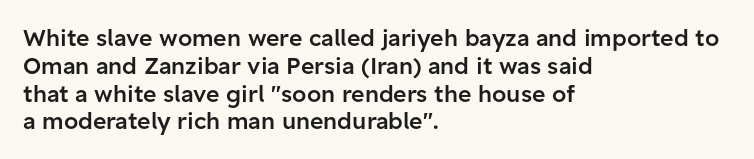
{"italic": "no", "bold": "semi", "underline": "no", "align": "left", "line_spacing_ratio": 1.21, "letter_spacing": "normal", "letter_spacing_em": 0.0, "glyph_px": 23}
